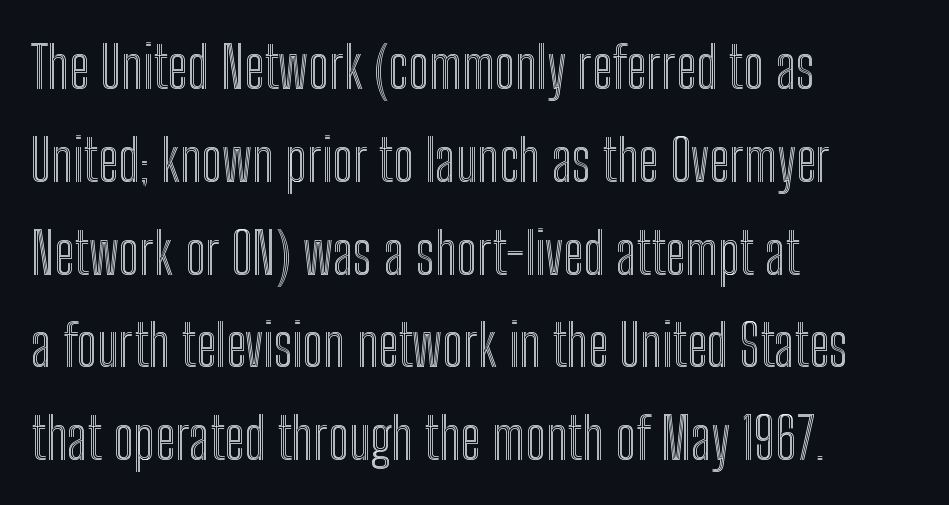
{"italic": "no", "width": "condensed", "x_height": "medium", "monospaced": "no", "underline": "no", "align": "left", "line_spacing": "normal", "line_spacing_ratio": 1.6, "letter_spacing": "normal", "letter_spacing_em": 0.0, "glyph_px": 58}
